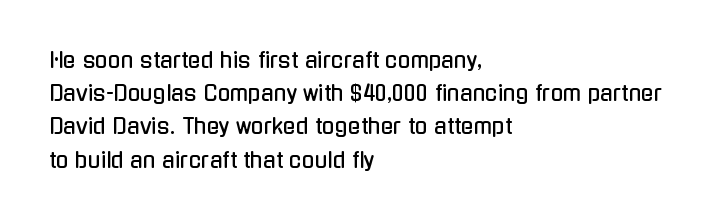
The image shows 21 px text type, upright; set left-aligned, normal line spacing (1.58x), normal letter spacing, not underlined.
